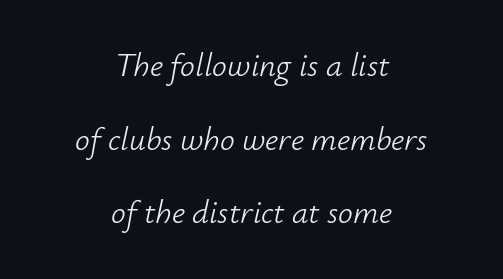
{"italic": "yes", "lean": "right", "slant_degrees": 12, "bold": "no", "weight": "light", "width": "normal", "stroke_contrast": "low", "x_height": "small", "monospaced": "no", "underline": "no", "align": "center", "line_spacing": "loose", "line_spacing_ratio": 2.23, "letter_spacing": "normal", "letter_spacing_em": 0.0, "glyph_px": 33}
